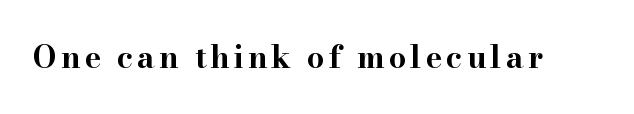
Q: Is the text bold? A: Yes.
Q: Is the text italic (slanted)? A: No, it is upright.
Q: Is the typeface a serif or a sans-serif typeface? A: Serif.
Q: Is the text underlined? A: No.
Q: Width (condensed, normal, or wide)? A: Wide.
Q: Stroke contrast? A: High.
Q: x-height? A: Small.
Q: Monospaced? A: No.
